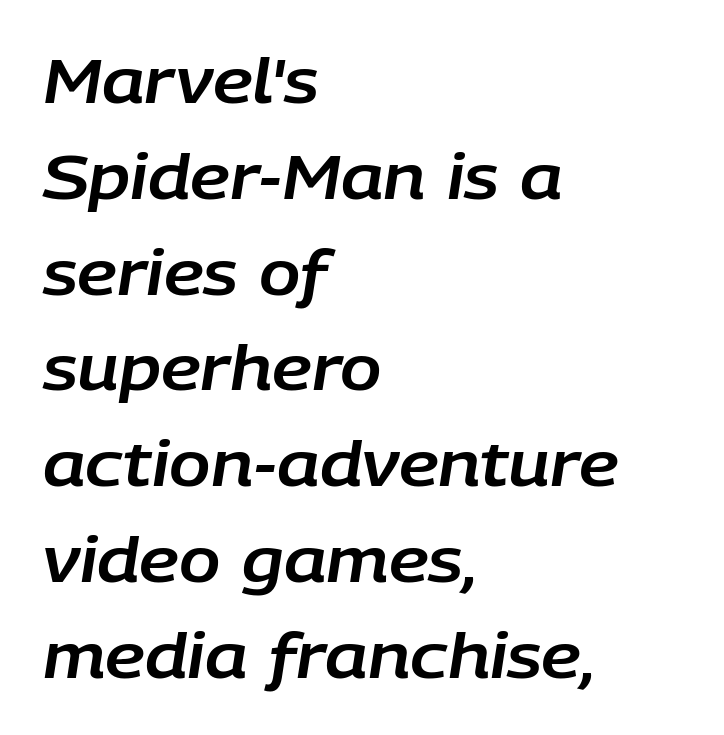
{"italic": "yes", "lean": "right", "slant_degrees": 9, "width": "normal", "stroke_contrast": "low", "x_height": "large", "monospaced": "no", "underline": "no", "align": "left", "line_spacing": "normal", "line_spacing_ratio": 1.57, "letter_spacing": "normal", "letter_spacing_em": 0.0, "glyph_px": 61}
